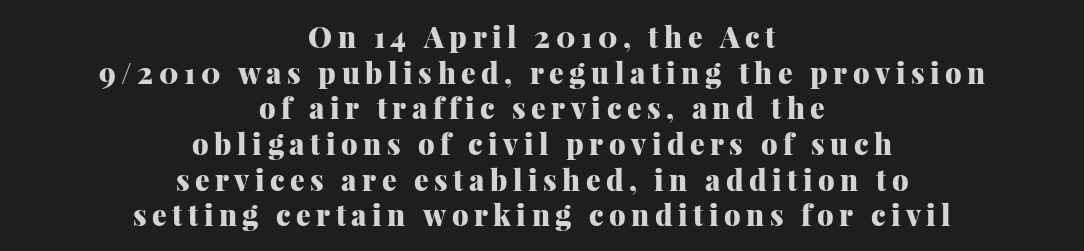
The image shows 29 px heavy serif type, upright; set centered, line spacing 1.23x, not underlined; medium stroke contrast and a medium x-height.
